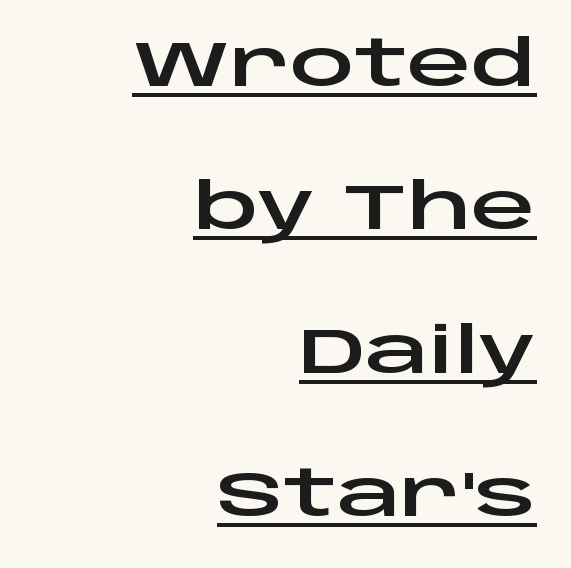
A typesetter would label this face a sans. This sample is right-justified, so line beginnings fall wherever the words allow. The lettering stays uniformly vertical, giving the passage a roman look. These lines keep a tight, regular rhythm from letter to letter.
